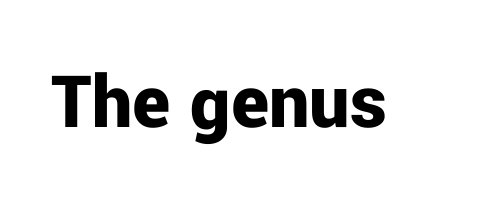
The image shows 80 px bold sans-serif type, upright; set normal letter spacing, not underlined; low stroke contrast and a medium x-height.
